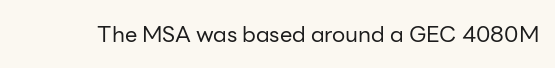
The space directly below the letters is spotless. Quick note: not italic, upright. The line texture is even and compact thanks to regular tracking. These glyphs show unthickened strokes, regular width or finer.
